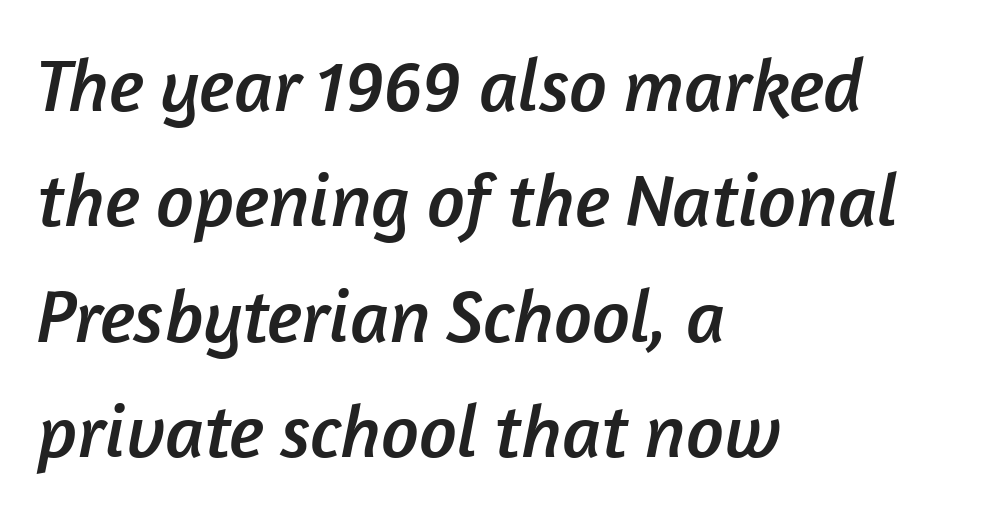
The image shows 75 px sans-serif type; set left-aligned, normal line spacing (1.54x), normal letter spacing, not underlined; low stroke contrast and a medium x-height.
